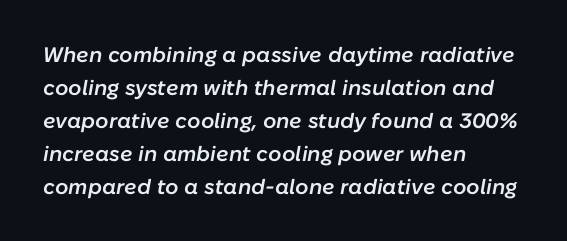
{"italic": "yes", "lean": "right", "slant_degrees": 10, "bold": "semi", "underline": "no", "align": "left", "line_spacing": "normal", "line_spacing_ratio": 1.57, "letter_spacing": "normal", "letter_spacing_em": 0.0, "glyph_px": 21}
